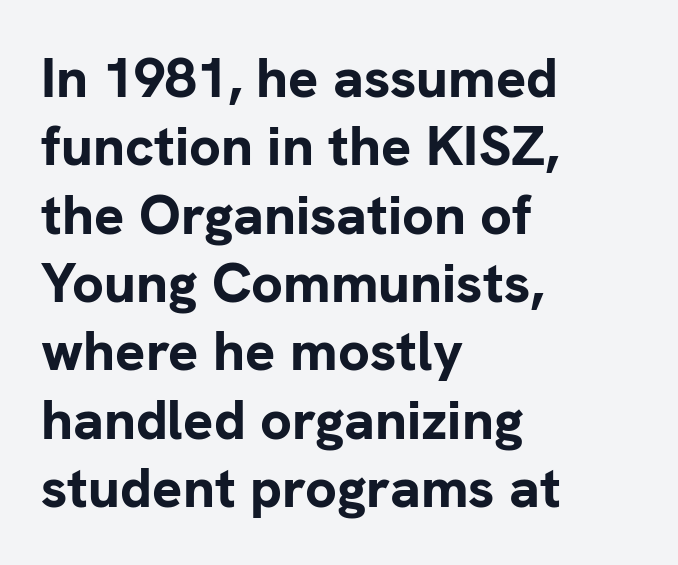
{"serif": "no", "italic": "no", "bold": "yes", "weight": "bold", "width": "normal", "stroke_contrast": "low", "x_height": "medium", "monospaced": "no", "underline": "no", "align": "left", "line_spacing_ratio": 1.22, "letter_spacing": "normal", "letter_spacing_em": 0.0, "glyph_px": 56}
